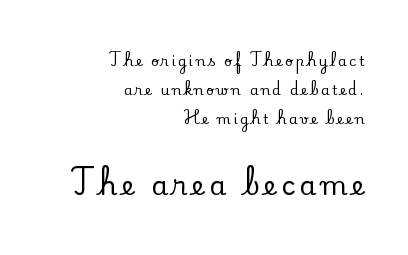
The image shows 27 px text type, upright; set right-aligned, loose line spacing (2.08x), not underlined; the second (bottom) block is 1.93x larger.
